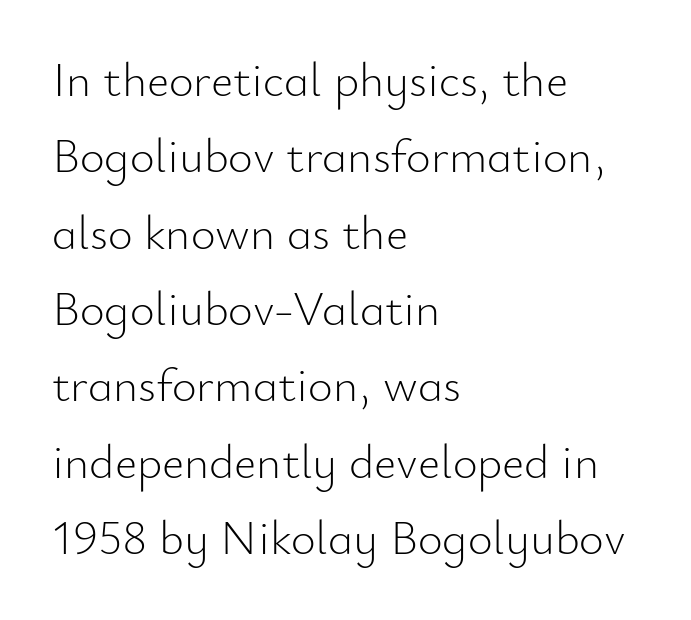
Compared with typical paragraphs, the rows here are spaced about the same. Anything drawn beneath the words? Only blank space. The rag falls on the right side of this text block. Nothing sits at the stroke ends, so this counts as sans-serif. Characters remain perfectly vertical along every line. The passage shown has conventional tracking throughout.
